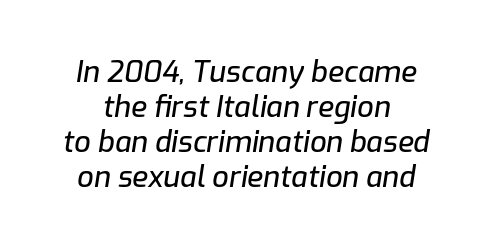
The letters advance in unequal steps, a hallmark of proportional type. Notice how the stems are inclined rather than vertical — that's the hallmark of italics. Descenders are the only things crossing below the line. Between one letter and the next there's only the usual sliver of space.
